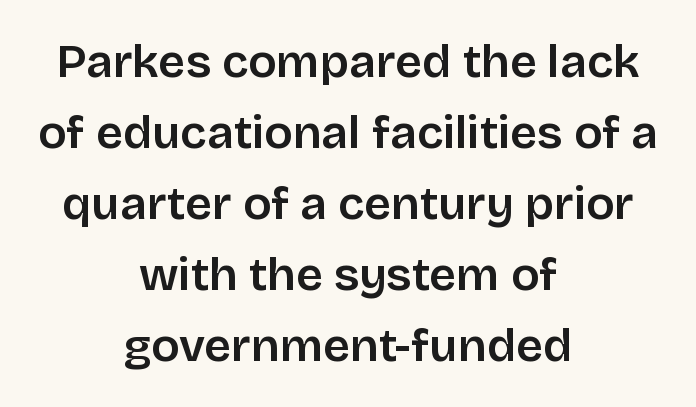
The image shows 47 px sans-serif type, upright; set centered, normal line spacing (1.51x), normal letter spacing, not underlined; low stroke contrast and a large x-height.
